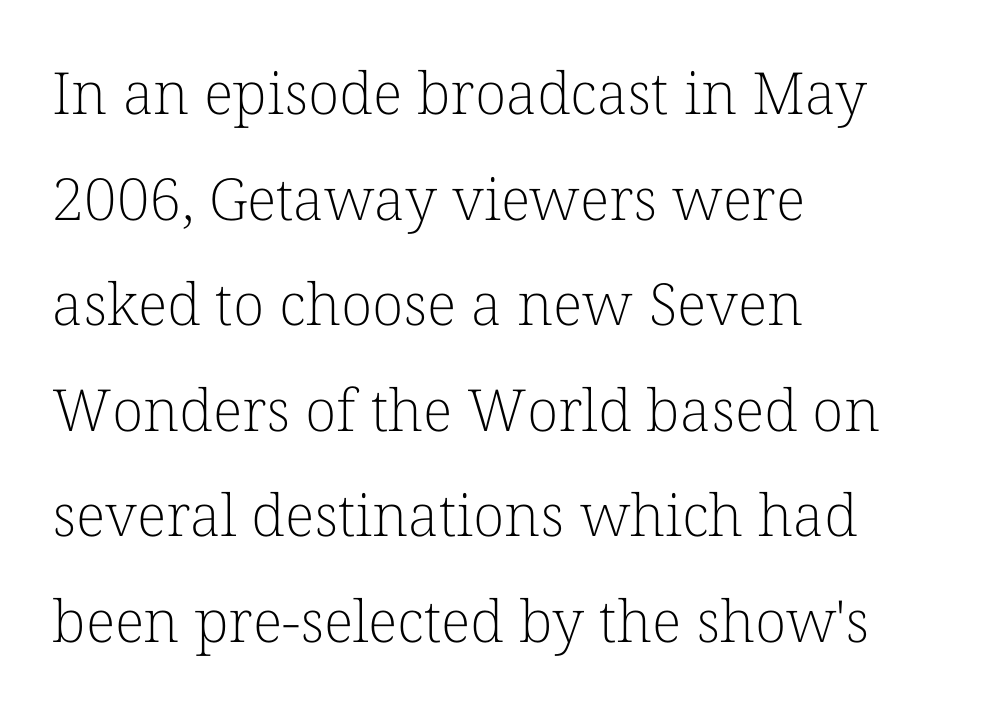
Q: Is the text bold? A: No.
Q: Is the text italic (slanted)? A: No, it is upright.
Q: Is the typeface a serif or a sans-serif typeface? A: Serif.
Q: Is the text underlined? A: No.
Q: How is the paragraph aligned? A: Left-aligned.
Q: Is the spacing between letters normal or unusually wide? A: Normal.
Q: Width (condensed, normal, or wide)? A: Normal.
Q: Stroke contrast? A: Low.
Q: x-height? A: Medium.
Q: Monospaced? A: No.
